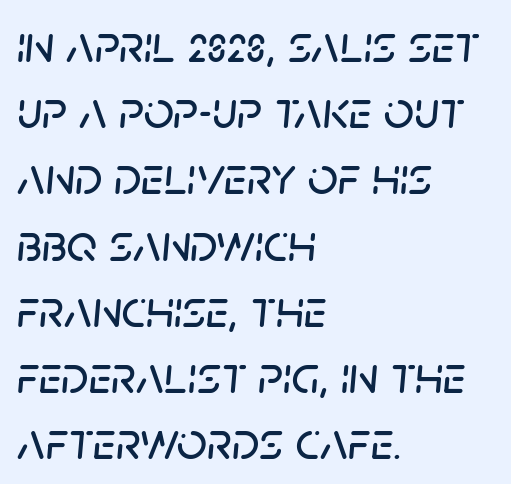
Q: Is the text italic (slanted)? A: Yes, it leans right by about 5 degrees.
Q: Is the text underlined? A: No.
Q: How is the paragraph aligned? A: Left-aligned.
Q: Is the spacing between letters normal or unusually wide? A: Normal.
Q: Is the spacing between lines tight, normal or loose? A: Normal.
Q: Width (condensed, normal, or wide)? A: Normal.
Q: Stroke contrast? A: Low.
Q: x-height? A: Large.
Q: Monospaced? A: No.
